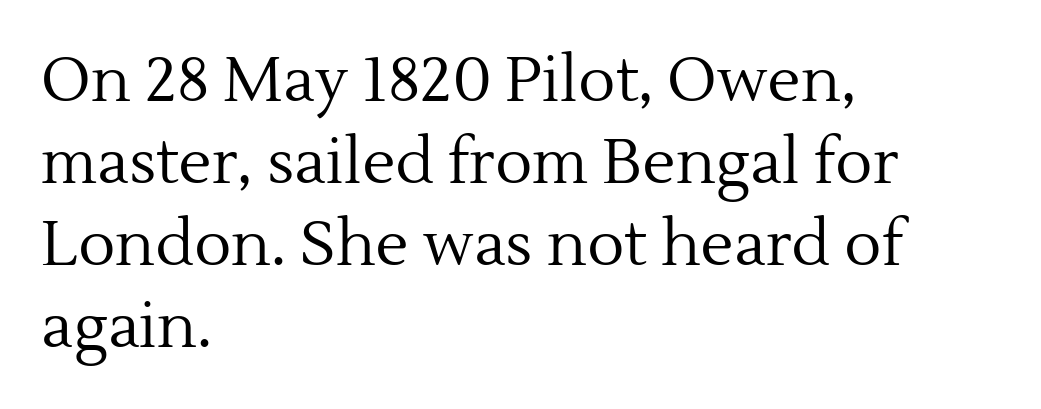
These lines keep a tight, regular rhythm from letter to letter. Short and long lines alike share a common starting point at left. The font family rendered here belongs to the serif group. The font's upright variant was chosen for this text. The passage shown is not bold in any degree.
